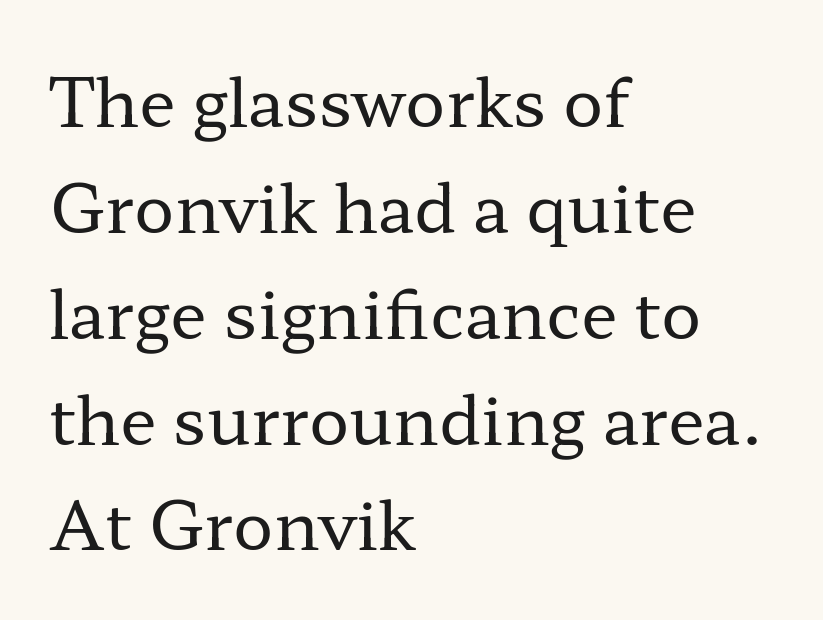
Q: Is the text bold? A: No.
Q: Is the text italic (slanted)? A: No, it is upright.
Q: Is the typeface a serif or a sans-serif typeface? A: Serif.
Q: Is the text underlined? A: No.
Q: How is the paragraph aligned? A: Left-aligned.
Q: Is the spacing between letters normal or unusually wide? A: Normal.
Q: Is the spacing between lines tight, normal or loose? A: Normal.
Q: Width (condensed, normal, or wide)? A: Wide.
Q: Stroke contrast? A: Low.
Q: x-height? A: Medium.
Q: Monospaced? A: No.
